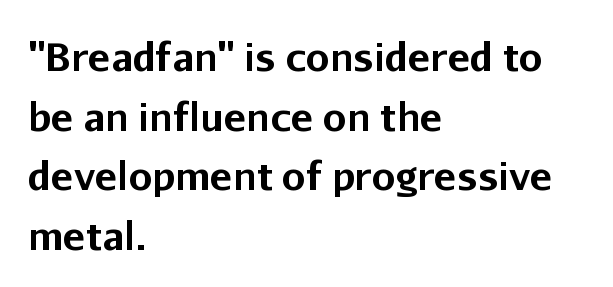
{"serif": "no", "italic": "no", "bold": "yes", "weight": "bold", "width": "normal", "stroke_contrast": "low", "x_height": "medium", "monospaced": "no", "underline": "no", "align": "left", "line_spacing": "normal", "line_spacing_ratio": 1.57, "letter_spacing": "normal", "letter_spacing_em": 0.0, "glyph_px": 38}
